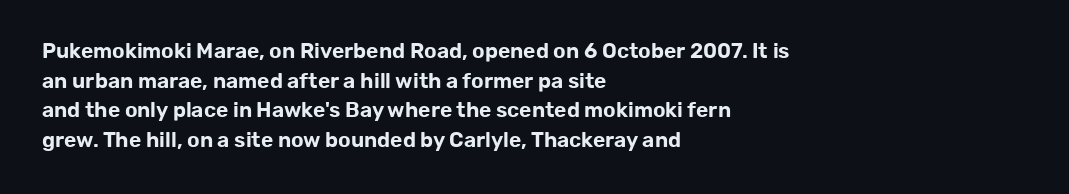
{"italic": "no", "underline": "no", "align": "left", "line_spacing": "normal", "line_spacing_ratio": 1.41, "letter_spacing": "normal", "letter_spacing_em": 0.0, "glyph_px": 21}
